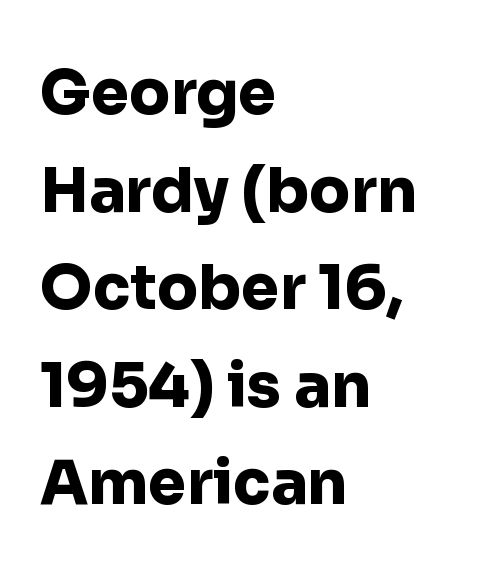
Look at the bottom of the vertical strokes: they stop flat, with no serifs. Posture: vertical. Typeset ragged right — the left edge is the straight one. Words appear dense and cohesive because spacing is normal. Stroke thickness is high; the sample reads as a true bold. Leading: standard.
